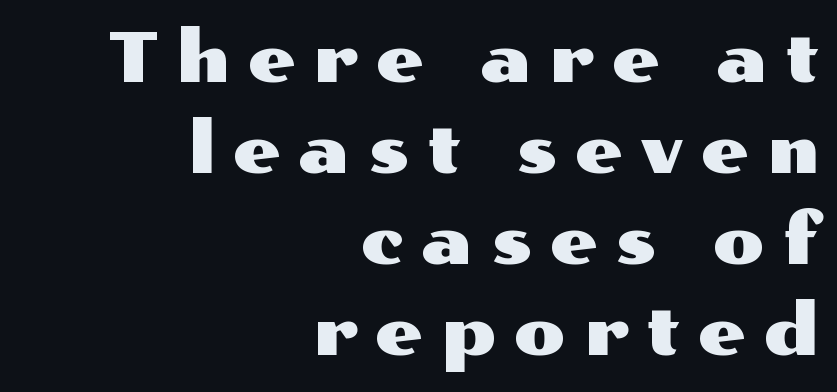
{"serif": "no", "italic": "no", "width": "wide", "stroke_contrast": "medium", "x_height": "medium", "monospaced": "no", "underline": "no", "align": "right", "line_spacing": "normal", "line_spacing_ratio": 1.34, "letter_spacing": "wide", "letter_spacing_em": 0.26, "glyph_px": 68}
